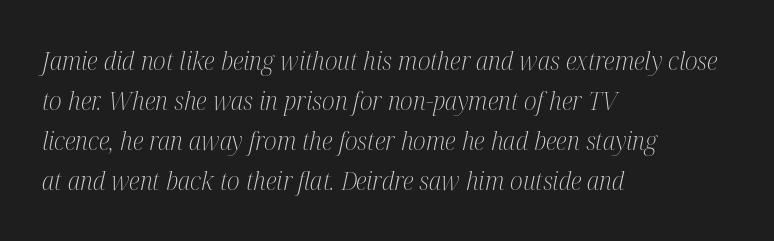
The image shows 26 px text type, italic (leaning right); set left-aligned, normal line spacing (1.54x), normal letter spacing, not underlined.
